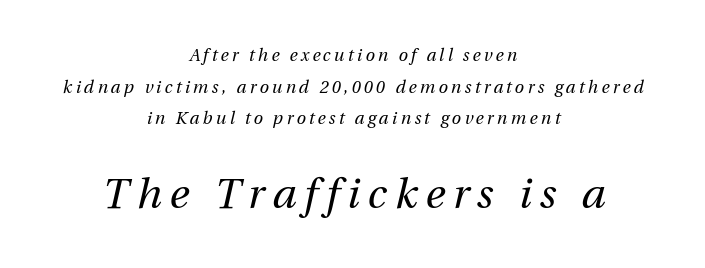
Q: Is the text bold? A: No.
Q: Is the text italic (slanted)? A: Yes, it leans right by about 13 degrees.
Q: Is the text underlined? A: No.
Q: How is the paragraph aligned? A: Centered.
Q: Which block of text is set in a larger size, the first (top) or the second (bottom)? A: The second (bottom) one.
Q: Width (condensed, normal, or wide)? A: Normal.
Q: Stroke contrast? A: Medium.
Q: x-height? A: Medium.
Q: Monospaced? A: No.
